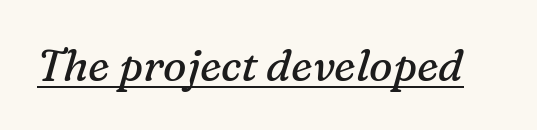
The image shows 44 px regular-weight serif type, italic (leaning right); set normal letter spacing, underlined; medium stroke contrast and a medium x-height.
